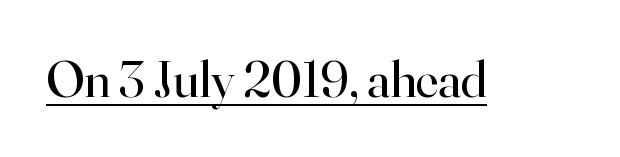
The image shows 52 px regular-weight serif type, upright; set normal letter spacing, underlined; high stroke contrast and a small x-height.
